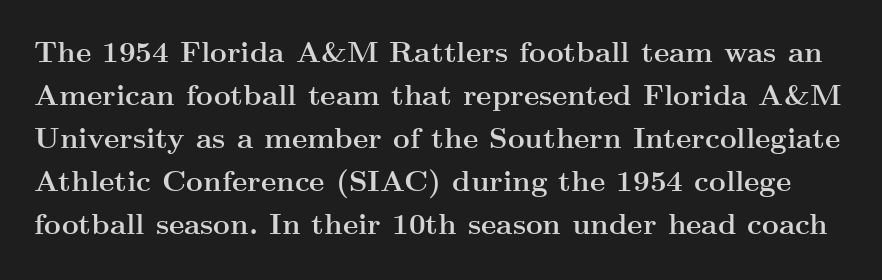
The image shows 29 px semibold, wide serif type, upright; set normal line spacing (1.48x), normal letter spacing, not underlined; medium stroke contrast and a small x-height.
